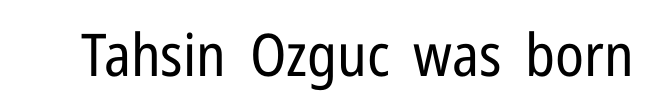
Q: Is the text bold? A: No.
Q: Is the text italic (slanted)? A: No, it is upright.
Q: Is the typeface a serif or a sans-serif typeface? A: Sans-serif.
Q: Is the text underlined? A: No.
Q: Is the spacing between letters normal or unusually wide? A: Normal.
Q: Width (condensed, normal, or wide)? A: Condensed.
Q: Stroke contrast? A: Low.
Q: x-height? A: Medium.
Q: Monospaced? A: No.
